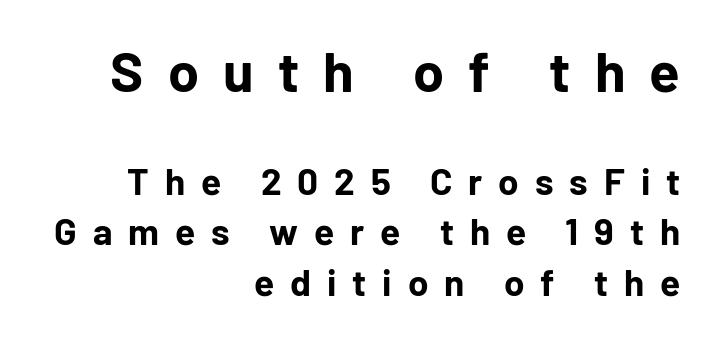
The image shows 56 px bold sans-serif type, upright; set right-aligned, normal line spacing (1.37x), unusually wide letter spacing (+0.43 em), not underlined; the first (top) block is 1.51x larger; low stroke contrast and a medium x-height.
